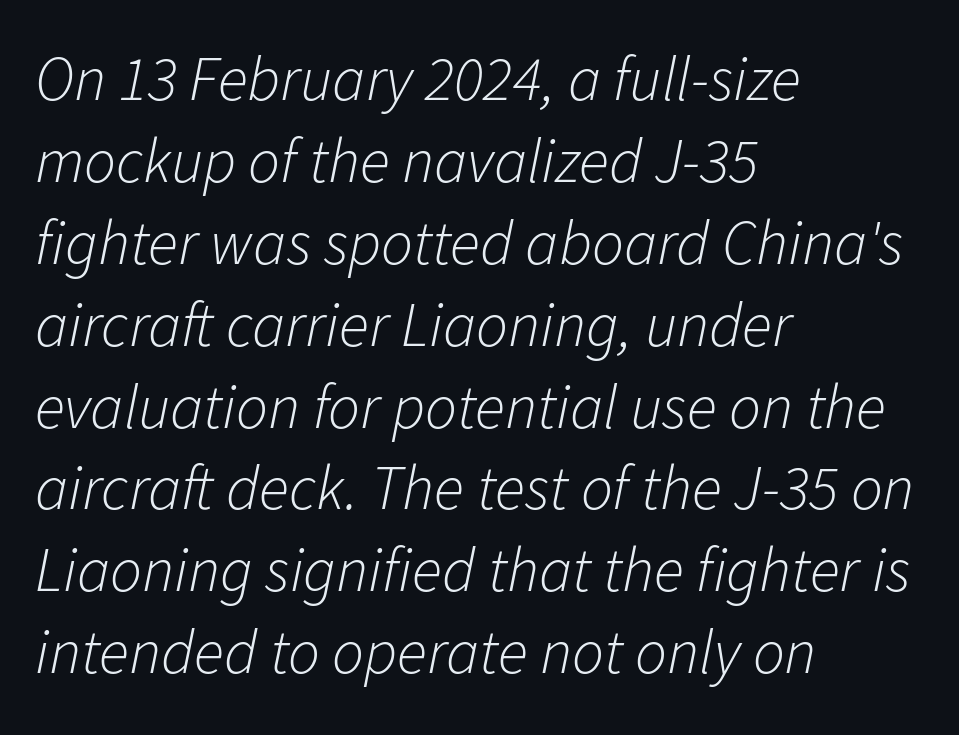
{"italic": "yes", "lean": "right", "slant_degrees": 11, "bold": "no", "weight": "light", "width": "normal", "stroke_contrast": "low", "x_height": "medium", "monospaced": "no", "underline": "no", "align": "left", "line_spacing": "normal", "line_spacing_ratio": 1.3, "letter_spacing": "normal", "letter_spacing_em": 0.0, "glyph_px": 63}
